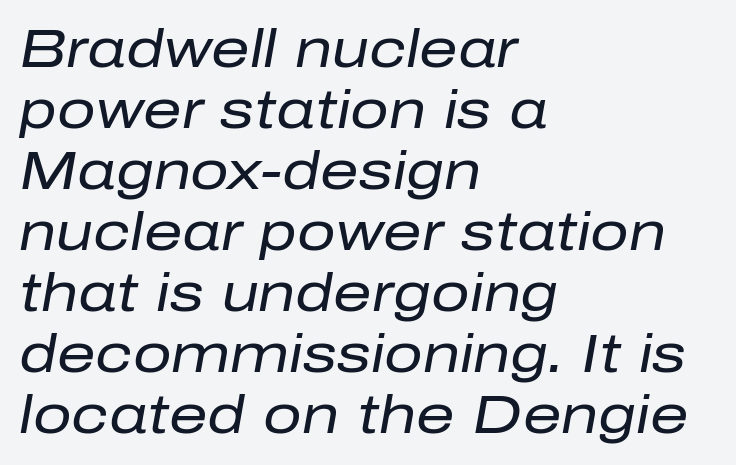
Descender tails drop into unmarked territory. The paragraph shown leans on its left margin. The face used here is proportionally spaced, like ordinary book or web type. A light-to-regular cut is what we see here. Standard letterfit; no display-style spreading of the glyphs.
